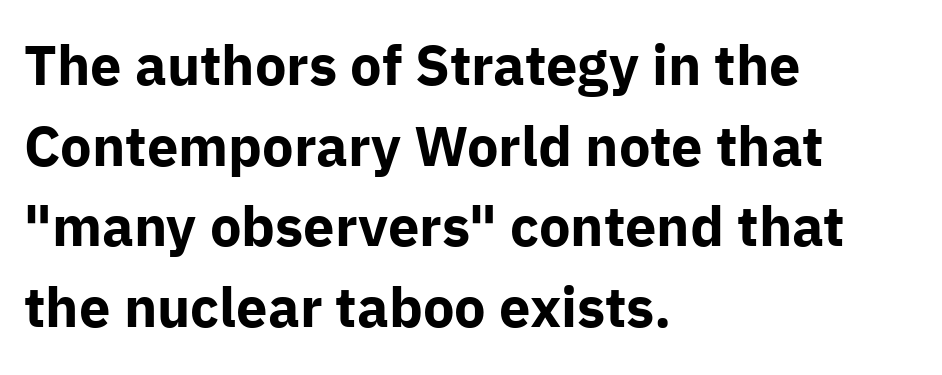
Here the glyphs are tracked normally, forming tight word shapes. Regular leading. The letters carry no serifs — their stems end cleanly without finishing strokes. Leftover space on each line is placed entirely after the last word. Just letters on the line, the space beneath them empty. Quick note: not italic, upright.
